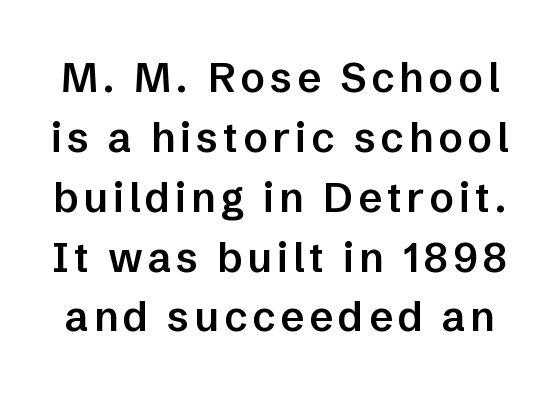
The face used here is proportionally spaced, like ordinary book or web type. Unlike italic type, these characters show no tilt at all. The gap between lines stays unmarked. The letters are semibold — heavier than regular but short of a full bold.
